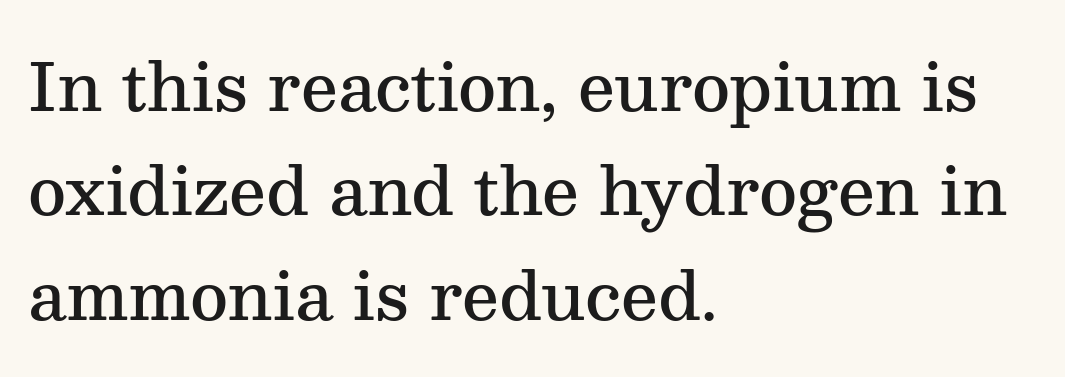
Short note: letters normally spaced. These lines are rendered in a variable-pitch font. Unlike italic type, these characters show no tilt at all. The designer left line spacing at the default. This is the in-between weight designers call semibold or demi. A classic flush-left, rag-right setting is used for this passage.
